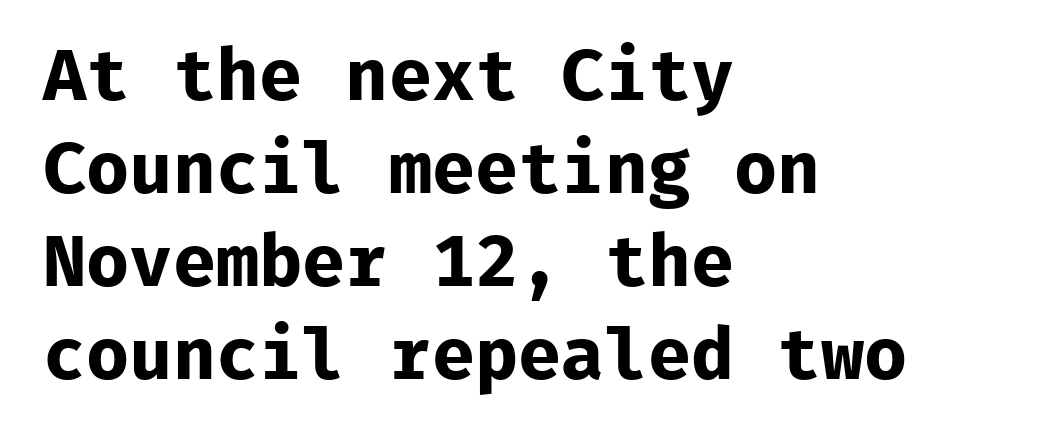
{"serif": "no", "italic": "no", "bold": "yes", "weight": "bold", "width": "normal", "stroke_contrast": "low", "x_height": "medium", "monospaced": "yes", "underline": "no", "align": "left", "line_spacing": "normal", "line_spacing_ratio": 1.29, "letter_spacing": "normal", "letter_spacing_em": 0.0, "glyph_px": 72}
